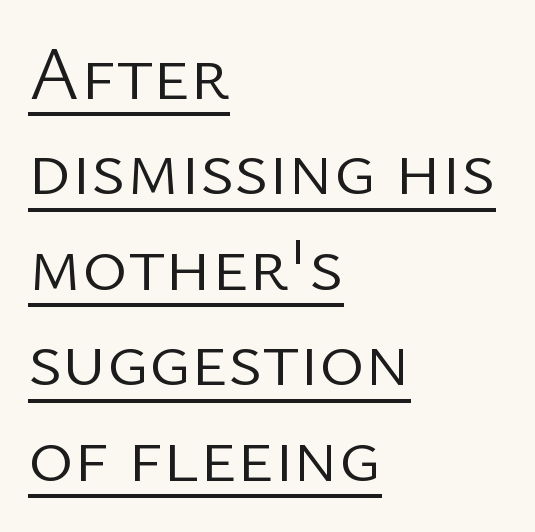
{"serif": "no", "italic": "no", "bold": "no", "weight": "light", "width": "normal", "stroke_contrast": "low", "x_height": "medium", "monospaced": "no", "underline": "yes", "align": "left", "line_spacing_ratio": 1.24, "letter_spacing": "normal", "letter_spacing_em": 0.0, "glyph_px": 77}
